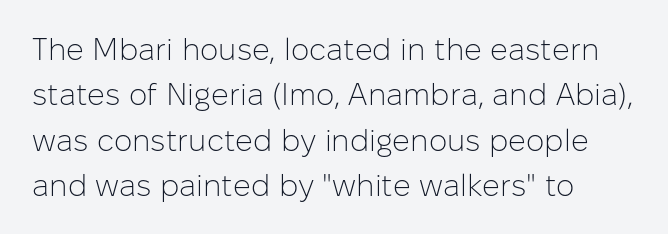
Q: Is the text bold? A: No.
Q: Is the text italic (slanted)? A: No, it is upright.
Q: Is the typeface a serif or a sans-serif typeface? A: Sans-serif.
Q: Is the text underlined? A: No.
Q: How is the paragraph aligned? A: Left-aligned.
Q: Is the spacing between letters normal or unusually wide? A: Normal.
Q: Is the spacing between lines tight, normal or loose? A: Normal.
Q: Width (condensed, normal, or wide)? A: Normal.
Q: Stroke contrast? A: Low.
Q: x-height? A: Medium.
Q: Monospaced? A: No.
